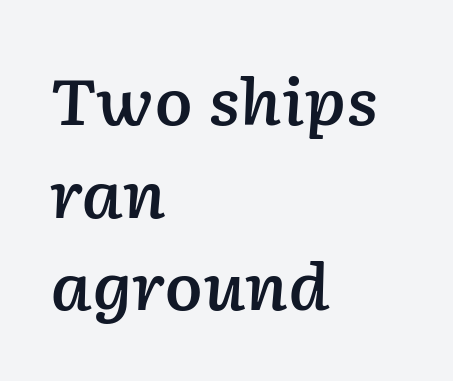
{"italic": "yes", "lean": "right", "slant_degrees": 2, "bold": "semi", "weight": "semibold", "width": "normal", "stroke_contrast": "low", "x_height": "medium", "monospaced": "no", "underline": "no", "align": "left", "line_spacing": "normal", "line_spacing_ratio": 1.47, "letter_spacing": "normal", "letter_spacing_em": 0.0, "glyph_px": 63}
